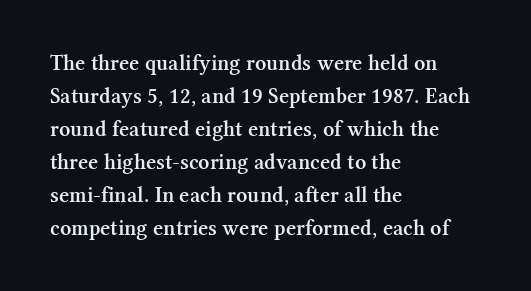
Ascenders rise straight up at ninety degrees. No word sits above an underline. Casual observation: everything's shoved over to the left. Between one letter and the next there's only the usual sliver of space.
